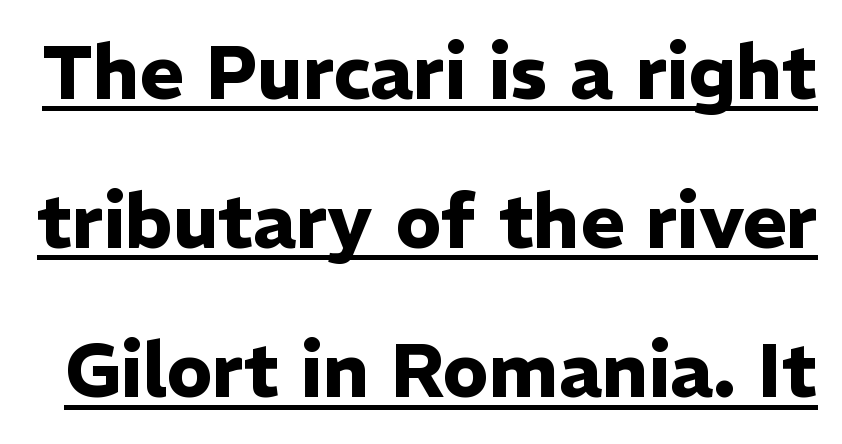
Here the designer chose a conventional face with non-uniform glyph widths. In designer terms, the underline attribute is active on this setting. Posture: straight, roman, zero tilt. There is no visible air inserted between adjacent glyphs.
